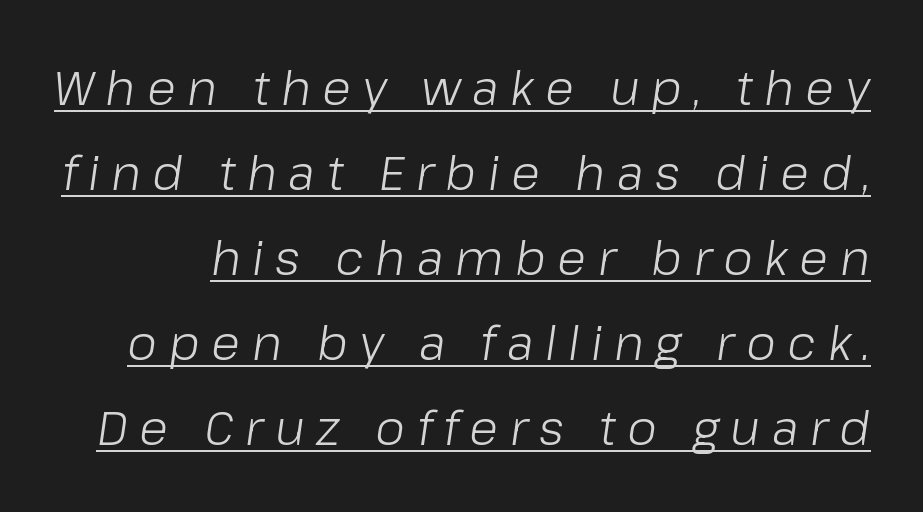
Q: Is the text bold? A: No.
Q: Is the text italic (slanted)? A: Yes, it leans right by about 8 degrees.
Q: Is the text underlined? A: Yes.
Q: Is the spacing between letters normal or unusually wide? A: Unusually wide.
Q: Width (condensed, normal, or wide)? A: Normal.
Q: Stroke contrast? A: Low.
Q: x-height? A: Medium.
Q: Monospaced? A: No.
